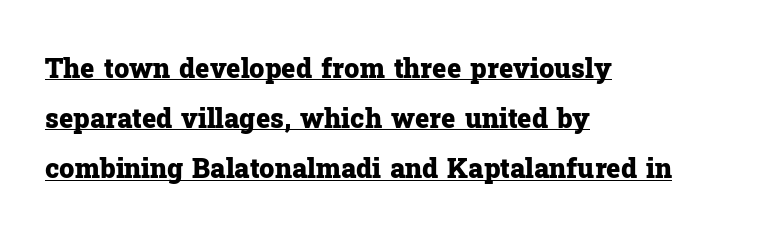
The image shows 27 px bold type, upright; set left-aligned, line spacing 1.86x, normal letter spacing, underlined.
